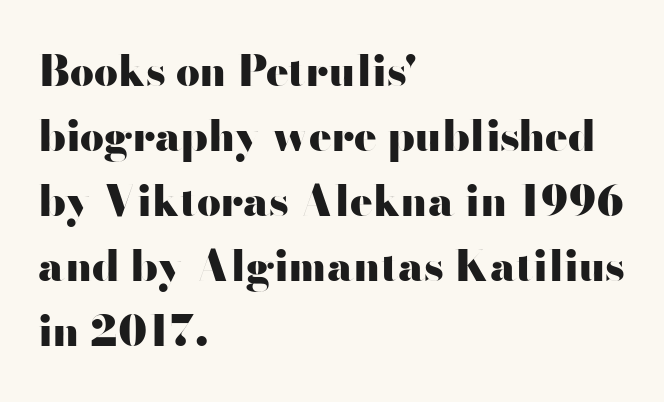
{"italic": "no", "bold": "yes", "weight": "heavy", "width": "wide", "stroke_contrast": "high", "x_height": "small", "monospaced": "no", "underline": "no", "align": "left", "line_spacing": "normal", "line_spacing_ratio": 1.55, "letter_spacing": "normal", "letter_spacing_em": 0.0, "glyph_px": 42}
